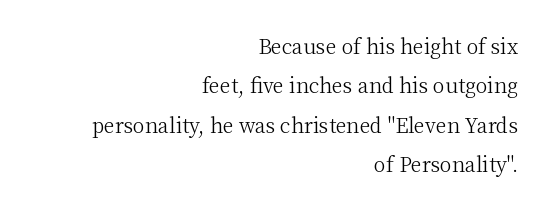
The image shows 20 px text type, upright; set right-aligned, loose line spacing (1.97x), normal letter spacing, not underlined.
